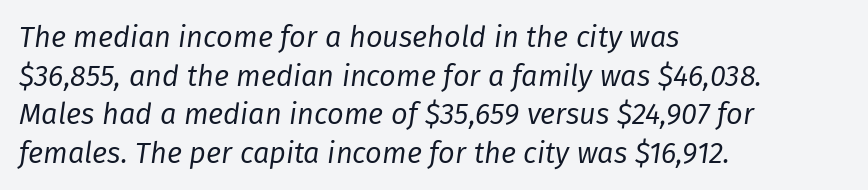
{"italic": "yes", "lean": "right", "slant_degrees": 8, "bold": "no", "weight": "regular", "width": "normal", "stroke_contrast": "low", "x_height": "medium", "monospaced": "no", "underline": "no", "align": "left", "line_spacing": "normal", "line_spacing_ratio": 1.33, "letter_spacing": "normal", "letter_spacing_em": 0.0, "glyph_px": 29}
